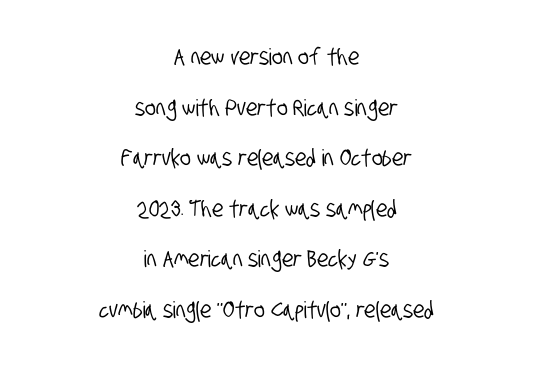
{"underline": "no", "align": "center", "line_spacing": "loose", "line_spacing_ratio": 2.2, "letter_spacing": "normal", "letter_spacing_em": 0.0, "glyph_px": 23}
